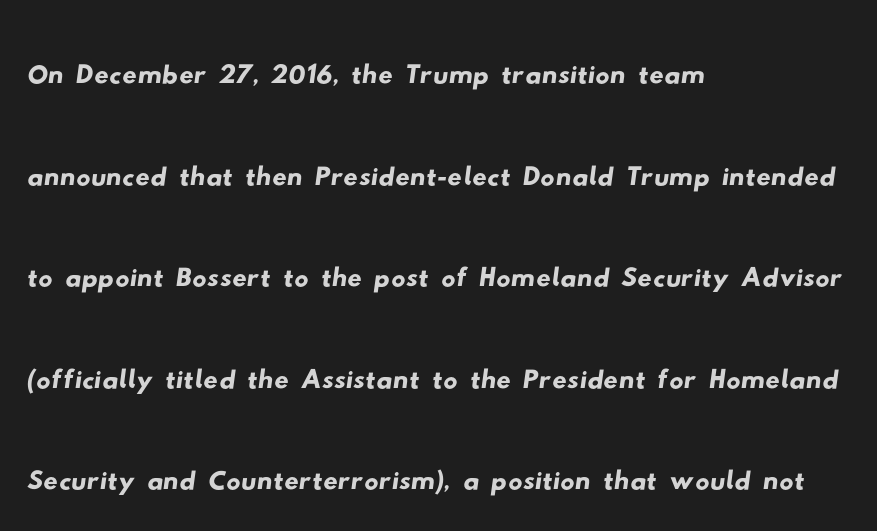
{"serif": "no", "width": "wide", "stroke_contrast": "low", "x_height": "small", "monospaced": "no", "underline": "no", "align": "left", "line_spacing": "normal", "line_spacing_ratio": 1.43, "letter_spacing": "normal", "letter_spacing_em": 0.0, "glyph_px": 71}
